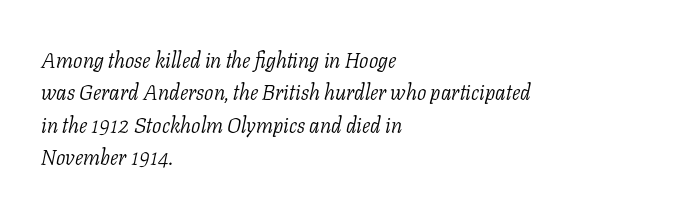
The image shows 21 px text type, italic (leaning right); set left-aligned, normal line spacing (1.54x), normal letter spacing, not underlined.
